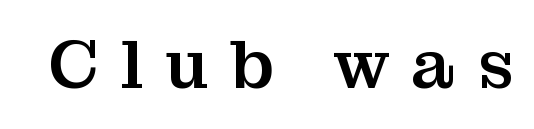
Does the type have serifs? Yes, each stem ends in a small foot. Loose tracking; the words dissolve into strings of separated letters. Only glyphs here, with clear space below each row. The letters stand straight up with perfectly vertical stems. The face used here is proportionally spaced, like ordinary book or web type.
